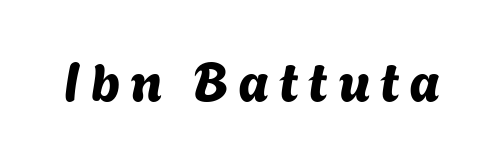
The image shows 55 px sans-serif type; set not underlined; medium stroke contrast and a medium x-height.
